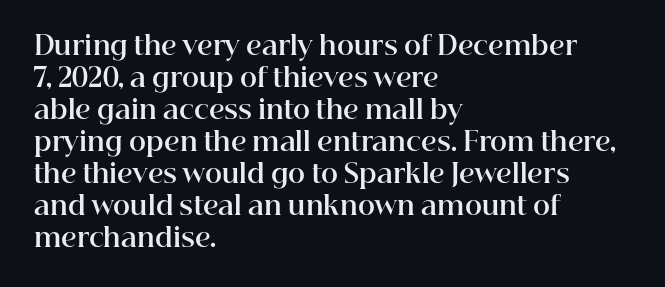
The image shows 26 px bold type, upright; set left-aligned, line spacing 1.23x, normal letter spacing, not underlined.
